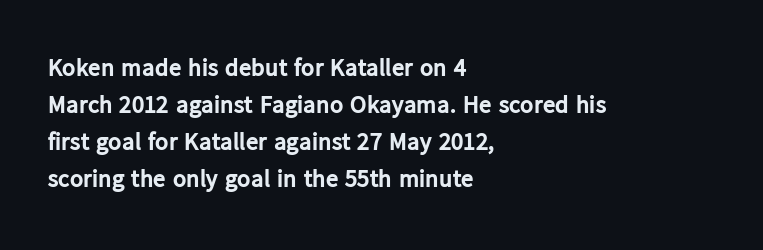
{"italic": "no", "bold": "yes", "underline": "no", "align": "left", "line_spacing": "normal", "line_spacing_ratio": 1.48, "letter_spacing": "normal", "letter_spacing_em": 0.0, "glyph_px": 25}
